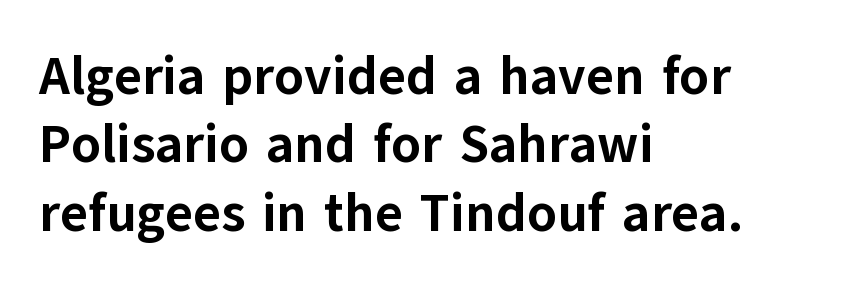
The image shows 53 px bold sans-serif type, upright; set left-aligned, normal line spacing (1.29x), normal letter spacing, not underlined; low stroke contrast and a medium x-height.
